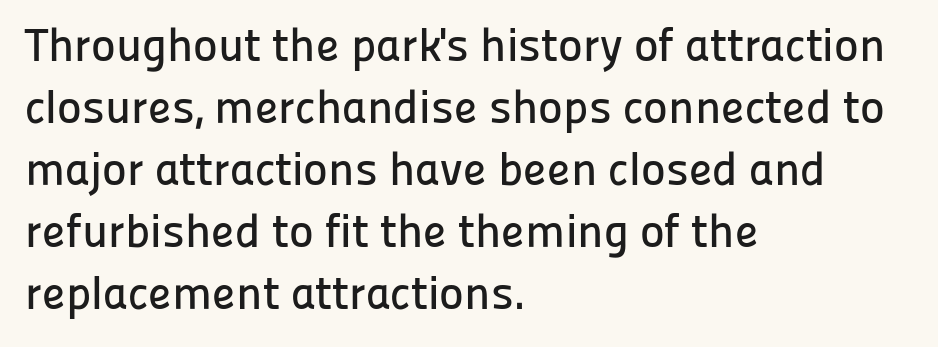
The image shows 47 px sans-serif type, upright; set left-aligned, normal line spacing (1.32x), normal letter spacing, not underlined; low stroke contrast and a medium x-height.
